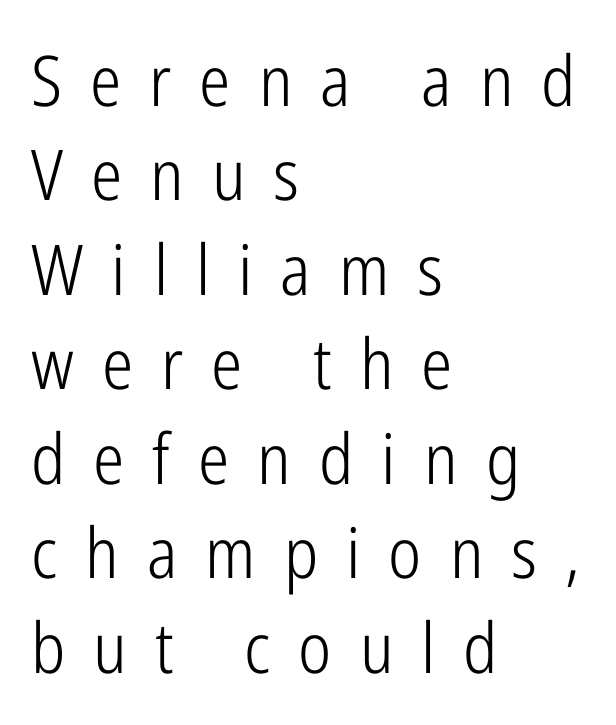
{"serif": "no", "italic": "no", "bold": "no", "weight": "light", "width": "condensed", "stroke_contrast": "low", "x_height": "medium", "monospaced": "no", "underline": "no", "align": "left", "line_spacing": "normal", "line_spacing_ratio": 1.35, "letter_spacing": "wide", "letter_spacing_em": 0.4, "glyph_px": 70}
